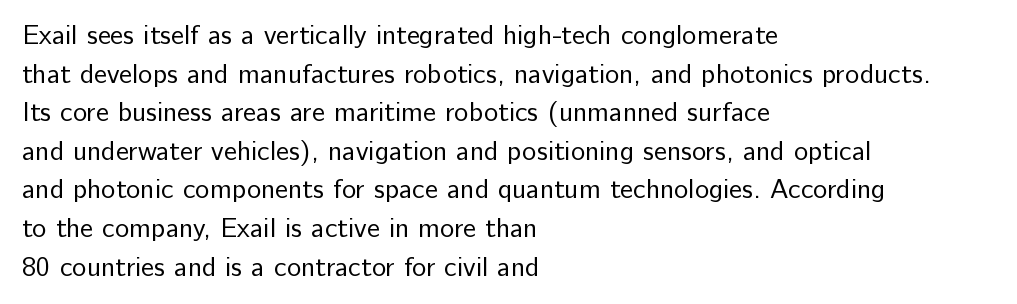
The image shows 27 px text type, upright; set left-aligned, normal line spacing (1.43x), normal letter spacing, not underlined.
